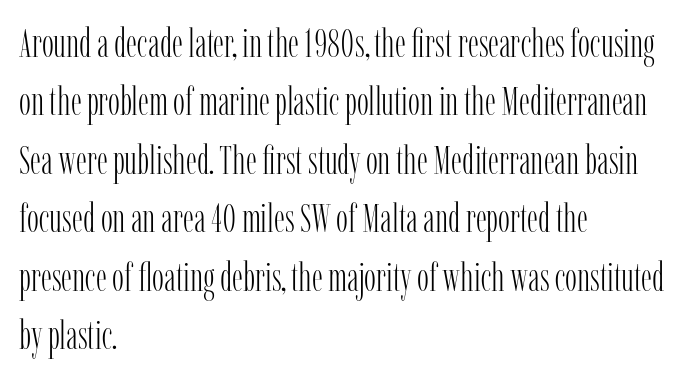
{"serif": "yes", "italic": "no", "bold": "no", "weight": "light", "width": "condensed", "stroke_contrast": "low", "x_height": "medium", "monospaced": "no", "underline": "no", "align": "left", "line_spacing": "normal", "line_spacing_ratio": 1.46, "letter_spacing": "normal", "letter_spacing_em": 0.0, "glyph_px": 40}
